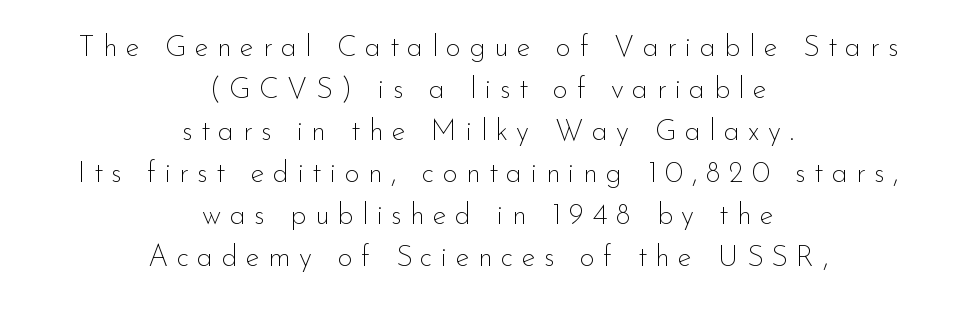
The designer left line spacing at the default. Spacing between characters has been opened up far beyond the box default. Check where the strokes stop: nothing finishes them off — pure sans. Each letter keeps its own natural width here, so spacing adapts to shape. The font sits on the lighter half of the weight spectrum, regular included. The foot of each line stays bare and open.
